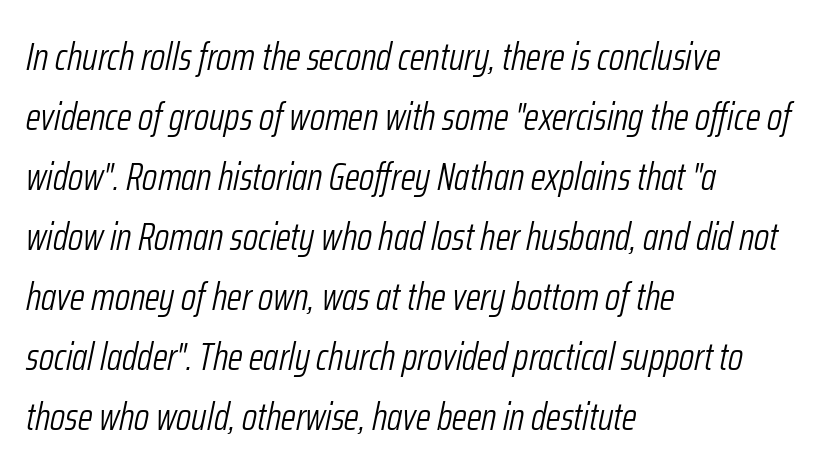
Q: Is the text bold? A: No.
Q: Is the text italic (slanted)? A: Yes, it leans right by about 12 degrees.
Q: Is the text underlined? A: No.
Q: How is the paragraph aligned? A: Left-aligned.
Q: Is the spacing between letters normal or unusually wide? A: Normal.
Q: Is the spacing between lines tight, normal or loose? A: Normal.
Q: Width (condensed, normal, or wide)? A: Condensed.
Q: Stroke contrast? A: Low.
Q: x-height? A: Medium.
Q: Monospaced? A: No.
